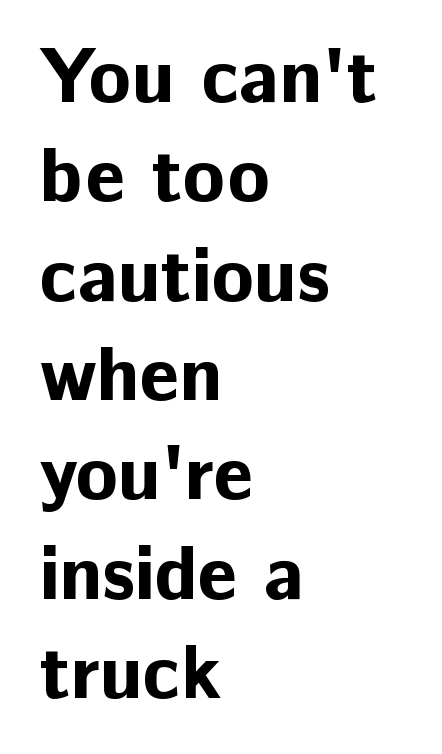
Q: Is the text bold? A: Yes.
Q: Is the text italic (slanted)? A: No, it is upright.
Q: Is the typeface a serif or a sans-serif typeface? A: Sans-serif.
Q: Is the text underlined? A: No.
Q: How is the paragraph aligned? A: Left-aligned.
Q: Is the spacing between letters normal or unusually wide? A: Normal.
Q: Is the spacing between lines tight, normal or loose? A: Normal.
Q: Width (condensed, normal, or wide)? A: Normal.
Q: Stroke contrast? A: Low.
Q: x-height? A: Medium.
Q: Monospaced? A: No.
